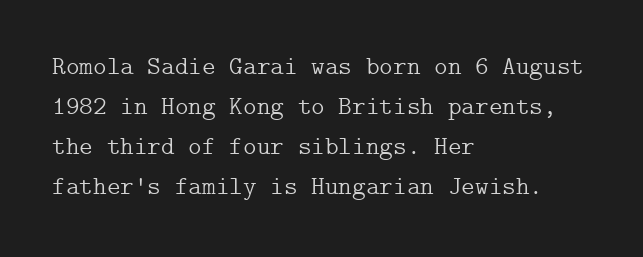
The image shows 26 px text type, upright; set left-aligned, normal line spacing (1.54x), normal letter spacing, not underlined.
